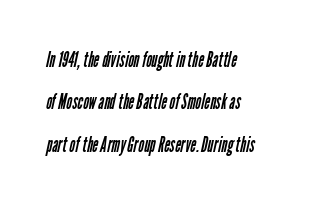
The image shows 22 px text type; set left-aligned, loose line spacing (1.93x), normal letter spacing, not underlined.
